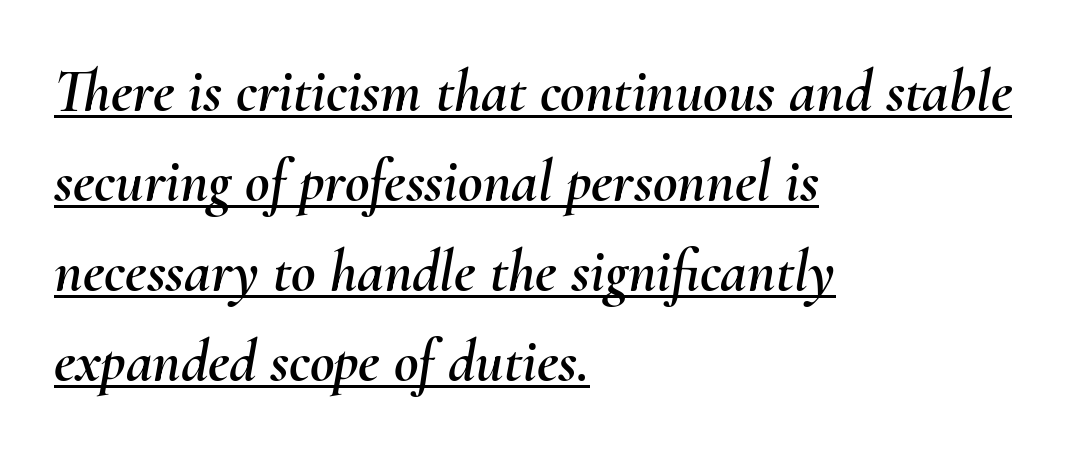
Q: Is the text italic (slanted)? A: Yes, it leans right by about 10 degrees.
Q: Is the text underlined? A: Yes.
Q: How is the paragraph aligned? A: Left-aligned.
Q: Is the spacing between letters normal or unusually wide? A: Normal.
Q: Is the spacing between lines tight, normal or loose? A: Normal.
Q: Width (condensed, normal, or wide)? A: Normal.
Q: Stroke contrast? A: Medium.
Q: x-height? A: Small.
Q: Monospaced? A: No.
